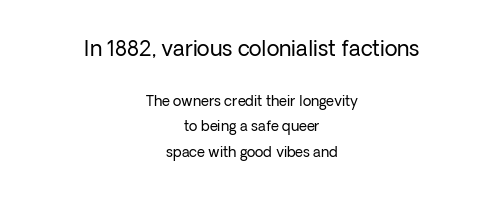
{"italic": "no", "bold": "no", "underline": "no", "align": "center", "line_spacing_ratio": 1.82, "letter_spacing": "normal", "letter_spacing_em": 0.0, "larger_block": "first", "size_ratio": 1.5, "glyph_px": 21}
